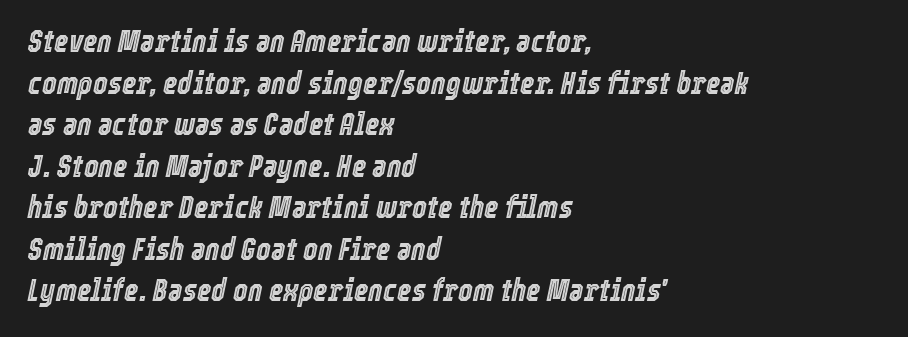
Q: Is the text italic (slanted)? A: Yes, it leans right by about 12 degrees.
Q: Is the text underlined? A: No.
Q: How is the paragraph aligned? A: Left-aligned.
Q: Is the spacing between letters normal or unusually wide? A: Normal.
Q: Is the spacing between lines tight, normal or loose? A: Normal.
Q: Width (condensed, normal, or wide)? A: Condensed.
Q: x-height? A: Medium.
Q: Monospaced? A: No.
